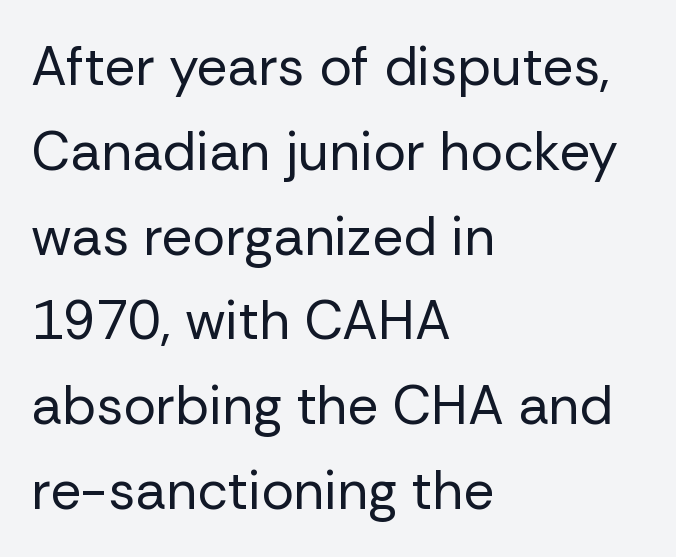
Q: Is the text bold? A: No.
Q: Is the text italic (slanted)? A: No, it is upright.
Q: Is the typeface a serif or a sans-serif typeface? A: Sans-serif.
Q: Is the text underlined? A: No.
Q: How is the paragraph aligned? A: Left-aligned.
Q: Is the spacing between letters normal or unusually wide? A: Normal.
Q: Is the spacing between lines tight, normal or loose? A: Normal.
Q: Width (condensed, normal, or wide)? A: Normal.
Q: Stroke contrast? A: Low.
Q: x-height? A: Medium.
Q: Monospaced? A: No.
